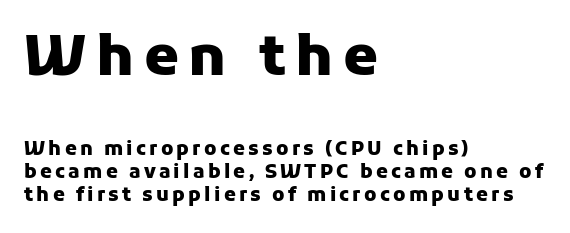
{"serif": "no", "italic": "no", "bold": "yes", "weight": "heavy", "width": "normal", "stroke_contrast": "low", "x_height": "medium", "monospaced": "no", "underline": "no", "align": "left", "line_spacing_ratio": 1.21, "larger_block": "first", "size_ratio": 2.95, "glyph_px": 56}
